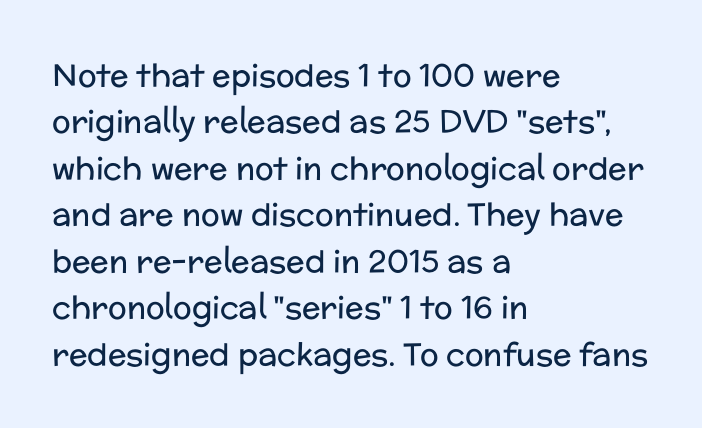
Q: Is the text bold? A: No.
Q: Is the text italic (slanted)? A: No, it is upright.
Q: Is the typeface a serif or a sans-serif typeface? A: Sans-serif.
Q: Is the text underlined? A: No.
Q: How is the paragraph aligned? A: Left-aligned.
Q: Is the spacing between letters normal or unusually wide? A: Normal.
Q: Is the spacing between lines tight, normal or loose? A: Normal.
Q: Width (condensed, normal, or wide)? A: Normal.
Q: Stroke contrast? A: Low.
Q: x-height? A: Medium.
Q: Monospaced? A: No.
